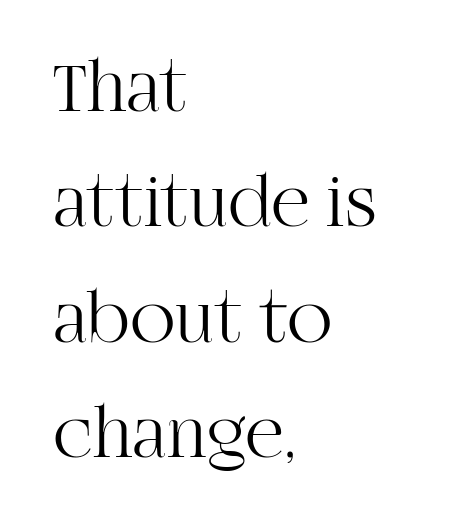
The image shows 75 px light serif type, upright; set left-aligned, normal line spacing (1.54x), normal letter spacing, not underlined; high stroke contrast and a large x-height.
